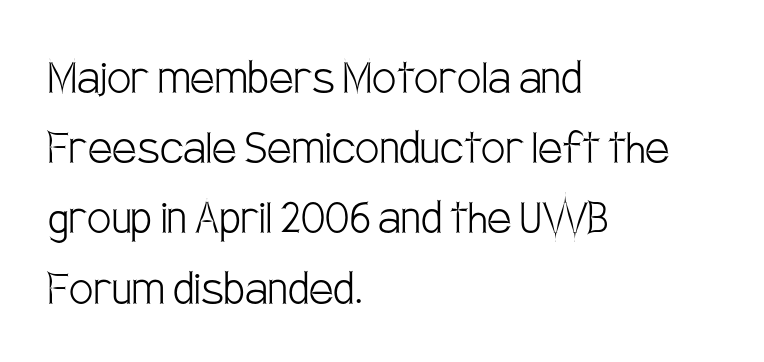
How would I describe the line gaps? Plain and ordinary. Posture: upright roman. Only glyphs here, with clear space below each row. Letter spacing: default.
